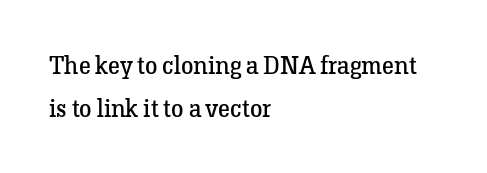
Q: Is the text bold? A: No.
Q: Is the text italic (slanted)? A: No, it is upright.
Q: Is the text underlined? A: No.
Q: How is the paragraph aligned? A: Left-aligned.
Q: Is the spacing between letters normal or unusually wide? A: Normal.
